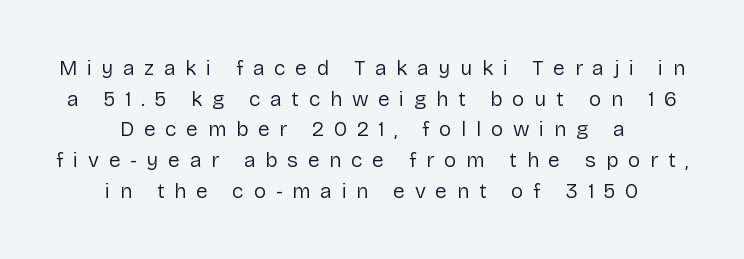
The image shows 21 px text type, upright; set centered, normal line spacing (1.46x), unusually wide letter spacing (+0.46 em), not underlined.
